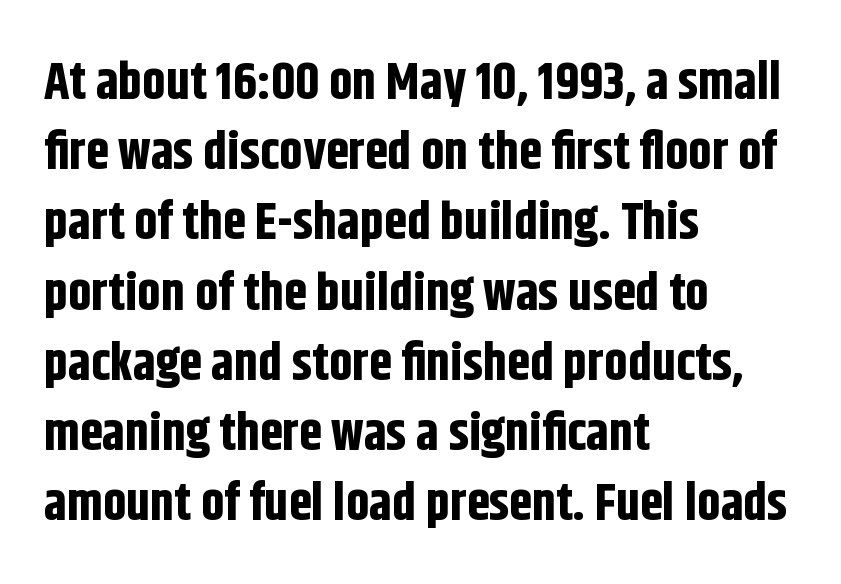
{"serif": "no", "italic": "no", "bold": "yes", "weight": "bold", "width": "condensed", "stroke_contrast": "low", "x_height": "large", "monospaced": "no", "underline": "no", "align": "left", "line_spacing": "normal", "line_spacing_ratio": 1.35, "letter_spacing": "normal", "letter_spacing_em": 0.0, "glyph_px": 52}
